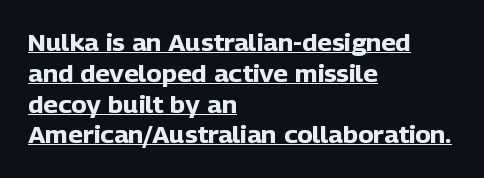
The image shows 23 px bold type, upright; set left-aligned, normal line spacing (1.34x), normal letter spacing, underlined.
